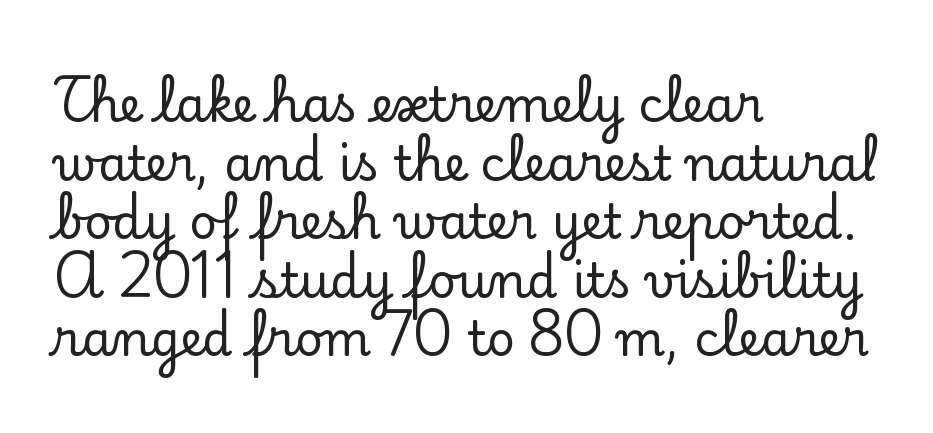
The image shows 48 px serif type, upright; set left-aligned, line spacing 1.22x, normal letter spacing, not underlined; low stroke contrast and a small x-height.
